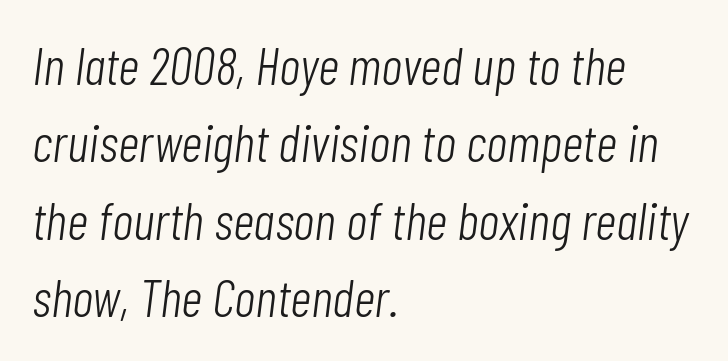
Q: Is the text bold? A: No.
Q: Is the text italic (slanted)? A: Yes, it leans right by about 7 degrees.
Q: Is the text underlined? A: No.
Q: How is the paragraph aligned? A: Left-aligned.
Q: Is the spacing between letters normal or unusually wide? A: Normal.
Q: Is the spacing between lines tight, normal or loose? A: Normal.
Q: Width (condensed, normal, or wide)? A: Condensed.
Q: Stroke contrast? A: Low.
Q: x-height? A: Medium.
Q: Monospaced? A: No.
